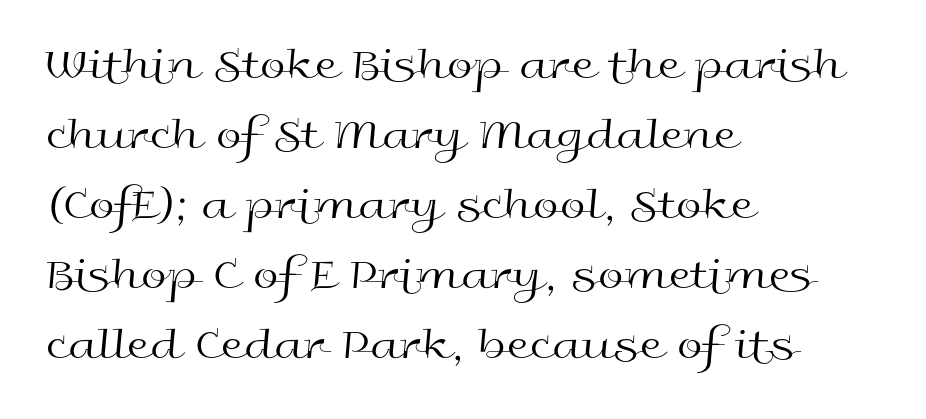
Q: Is the text bold? A: No.
Q: Is the text italic (slanted)? A: No, it is upright.
Q: Is the typeface a serif or a sans-serif typeface? A: Sans-serif.
Q: Is the text underlined? A: No.
Q: How is the paragraph aligned? A: Left-aligned.
Q: Is the spacing between letters normal or unusually wide? A: Normal.
Q: Is the spacing between lines tight, normal or loose? A: Normal.
Q: Width (condensed, normal, or wide)? A: Wide.
Q: x-height? A: Medium.
Q: Monospaced? A: No.
